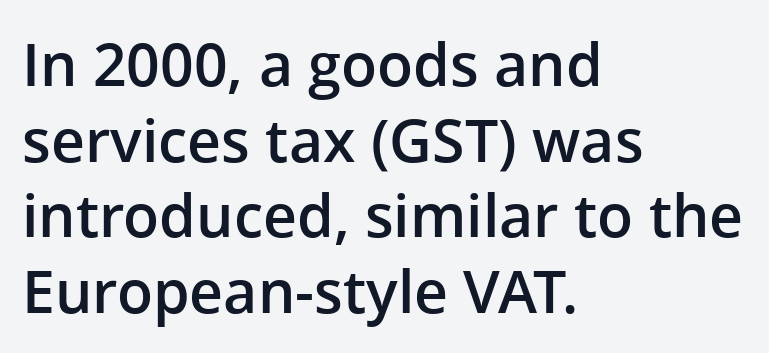
Every row of glyphs begins at an identical x-position on the left. Font category for this specimen: sans-serif. The lettering stays uniformly vertical, giving the passage a roman look. Quick note: interline space is typical.
